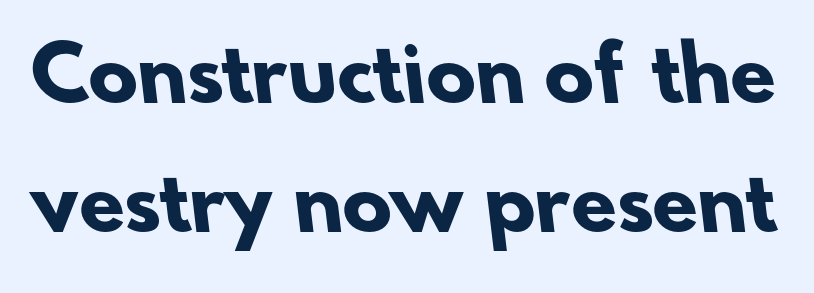
The image shows 74 px heavy sans-serif type; set line spacing 1.75x, normal letter spacing, not underlined; low stroke contrast and a small x-height.
